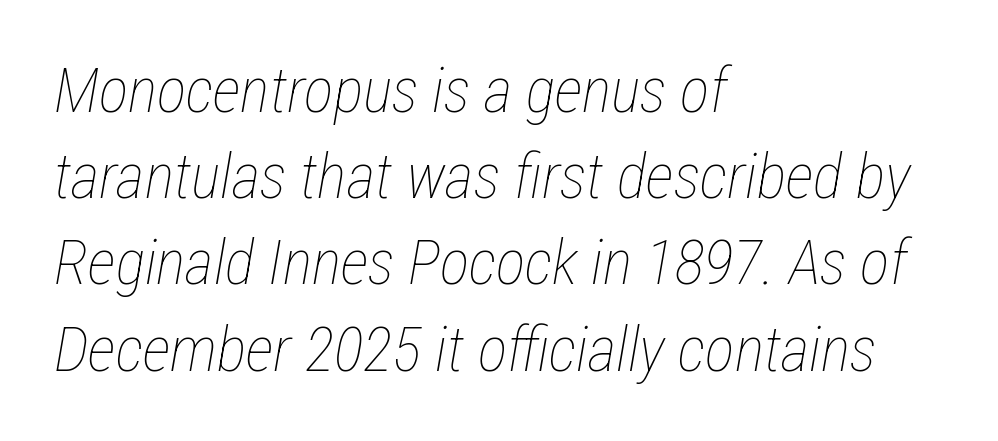
Left-aligned paragraph, ragged on the right. Beneath every word, the page is bare. A light-to-regular cut is what we see here. Posture: slanted. This block has exactly the height ordinary leading produces. The letterforms sit shoulder to shoulder at normal distance.
